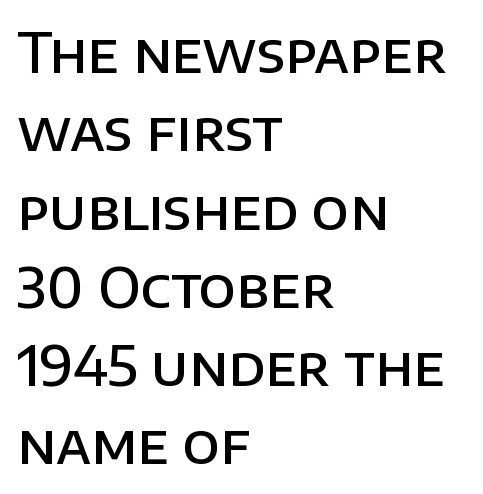
The image shows 54 px semibold sans-serif type, upright; set left-aligned, normal line spacing (1.45x), normal letter spacing, not underlined; low stroke contrast and a large x-height.
